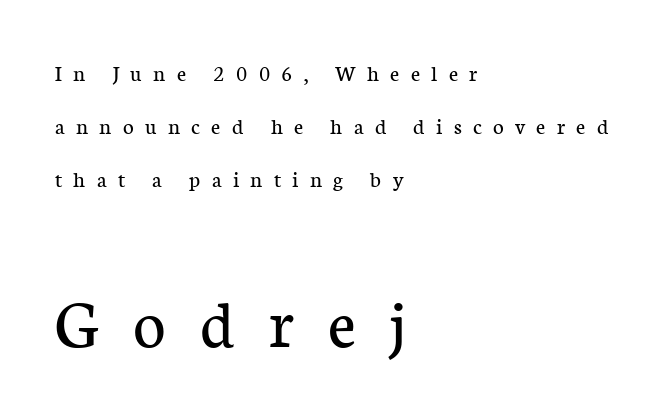
Q: Is the text bold? A: No.
Q: Is the text italic (slanted)? A: No, it is upright.
Q: Is the typeface a serif or a sans-serif typeface? A: Serif.
Q: Is the text underlined? A: No.
Q: How is the paragraph aligned? A: Left-aligned.
Q: Is the spacing between letters normal or unusually wide? A: Unusually wide.
Q: Is the spacing between lines tight, normal or loose? A: Loose.
Q: Which block of text is set in a larger size, the first (top) or the second (bottom)? A: The second (bottom) one.
Q: Width (condensed, normal, or wide)? A: Normal.
Q: Stroke contrast? A: Low.
Q: x-height? A: Medium.
Q: Monospaced? A: No.
